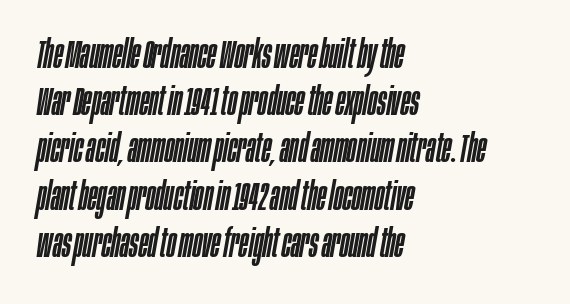
Q: Is the text italic (slanted)? A: Yes, it leans right by about 10 degrees.
Q: Is the text underlined? A: No.
Q: How is the paragraph aligned? A: Left-aligned.
Q: Is the spacing between letters normal or unusually wide? A: Normal.
Q: Width (condensed, normal, or wide)? A: Condensed.
Q: Stroke contrast? A: Low.
Q: x-height? A: Large.
Q: Monospaced? A: No.
